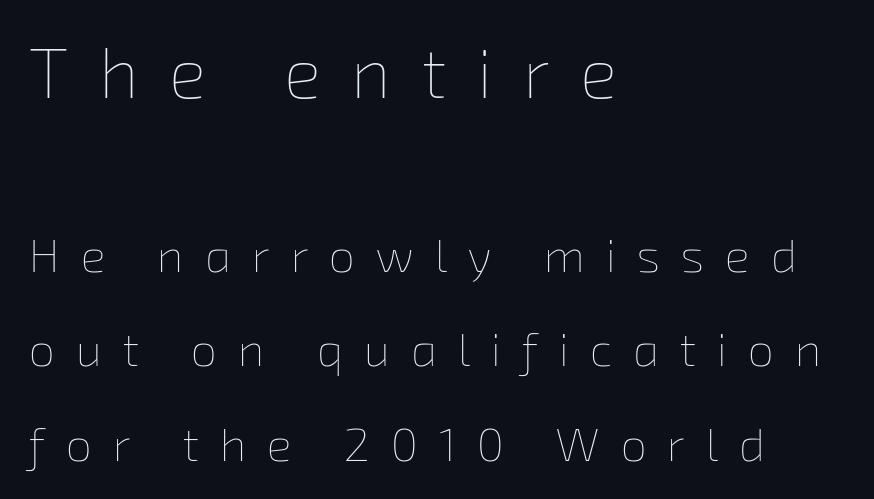
Q: Is the text bold? A: No.
Q: Is the text underlined? A: No.
Q: How is the paragraph aligned? A: Left-aligned.
Q: Is the spacing between letters normal or unusually wide? A: Unusually wide.
Q: Is the spacing between lines tight, normal or loose? A: Loose.
Q: Which block of text is set in a larger size, the first (top) or the second (bottom)? A: The first (top) one.
Q: Width (condensed, normal, or wide)? A: Normal.
Q: Stroke contrast? A: Low.
Q: x-height? A: Medium.
Q: Monospaced? A: No.
